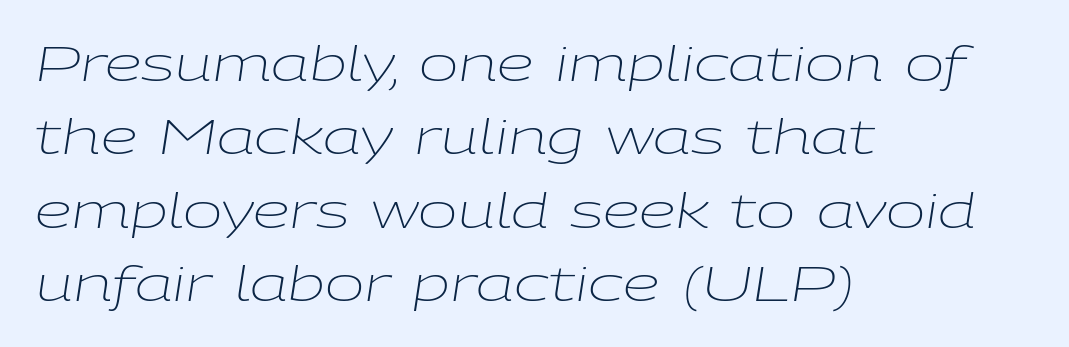
Q: Is the text bold? A: No.
Q: Is the text italic (slanted)? A: Yes, it leans right by about 9 degrees.
Q: Is the text underlined? A: No.
Q: How is the paragraph aligned? A: Left-aligned.
Q: Is the spacing between letters normal or unusually wide? A: Normal.
Q: Is the spacing between lines tight, normal or loose? A: Normal.
Q: Width (condensed, normal, or wide)? A: Wide.
Q: Stroke contrast? A: Low.
Q: x-height? A: Medium.
Q: Monospaced? A: No.
